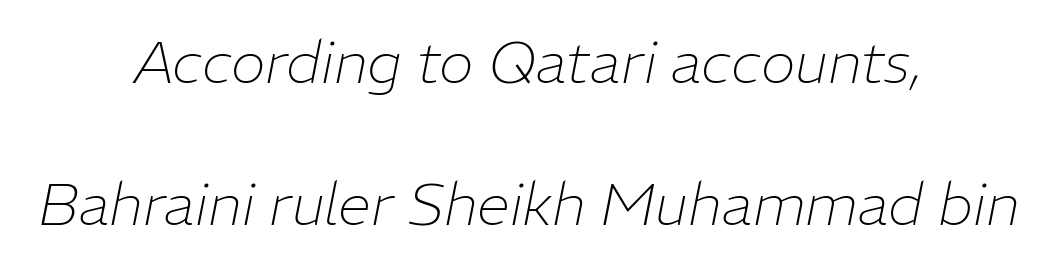
The font is comparable to plain body text, perhaps lighter. Emphasis-style slanted type is in use. Spacing verdict: proportional, widths tailored to each character. The tracking reads as untouched default to a designer's eye.
